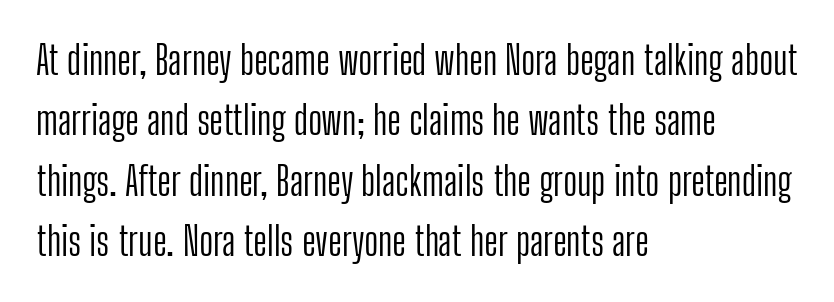
A typesetter would label this face a sans. Characters remain perfectly vertical along every line. Descenders are the only things crossing below the line. Horizontal alignment here is leftward, the default for most running prose. Summary of vertical rhythm: regular, with standard interline spacing.
